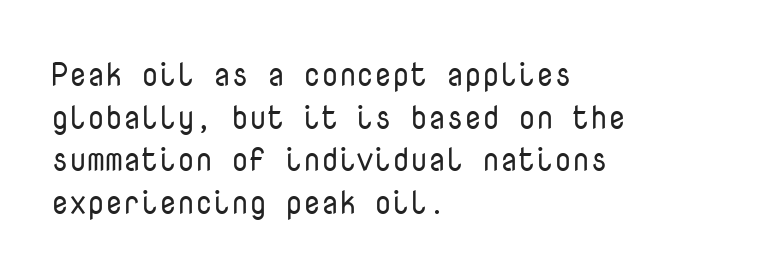
Descenders hang freely into open space. Ink coverage per letter is moderate at most. The letters stand straight up with perfectly vertical stems. Evenly set lines give the paragraph a standard silhouette. Tracking value appears to be zero — textbook default spacing. The letters march in equal steps, a hallmark of fixed-pitch type.
